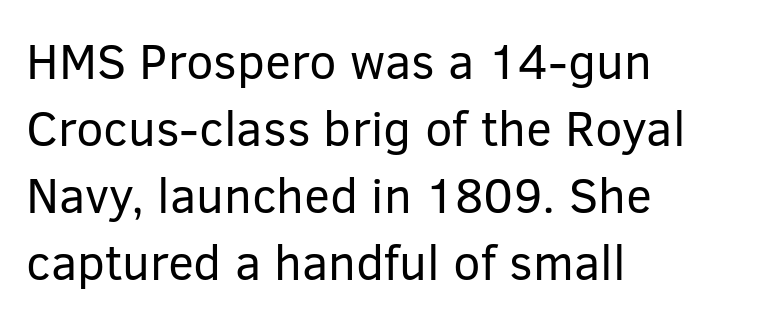
{"serif": "no", "italic": "no", "bold": "no", "weight": "regular", "width": "normal", "stroke_contrast": "low", "x_height": "medium", "monospaced": "no", "underline": "no", "align": "left", "line_spacing": "normal", "line_spacing_ratio": 1.37, "letter_spacing": "normal", "letter_spacing_em": 0.0, "glyph_px": 49}
